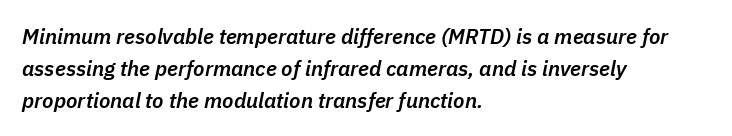
The image shows 21 px text type, italic (leaning right); set left-aligned, normal line spacing (1.52x), normal letter spacing, not underlined.
